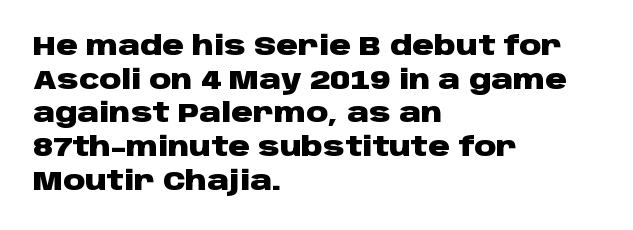
{"italic": "no", "bold": "yes", "underline": "no", "align": "left", "line_spacing": "normal", "line_spacing_ratio": 1.25, "letter_spacing": "normal", "letter_spacing_em": 0.0, "glyph_px": 27}
